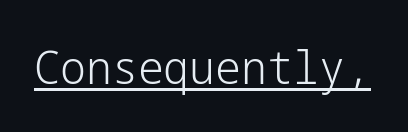
{"serif": "no", "italic": "no", "bold": "no", "weight": "light", "width": "normal", "stroke_contrast": "low", "x_height": "medium", "underline": "yes", "letter_spacing": "normal", "letter_spacing_em": 0.0, "glyph_px": 46}
